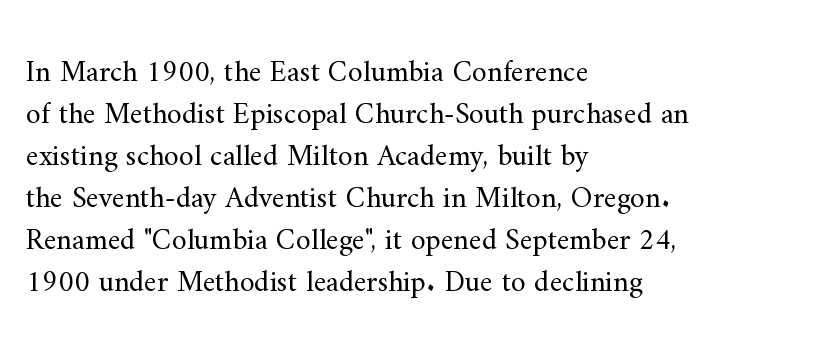
{"serif": "yes", "italic": "no", "bold": "no", "weight": "regular", "width": "normal", "stroke_contrast": "medium", "x_height": "small", "monospaced": "no", "underline": "no", "align": "left", "line_spacing": "normal", "line_spacing_ratio": 1.4, "letter_spacing": "normal", "letter_spacing_em": 0.0, "glyph_px": 30}
